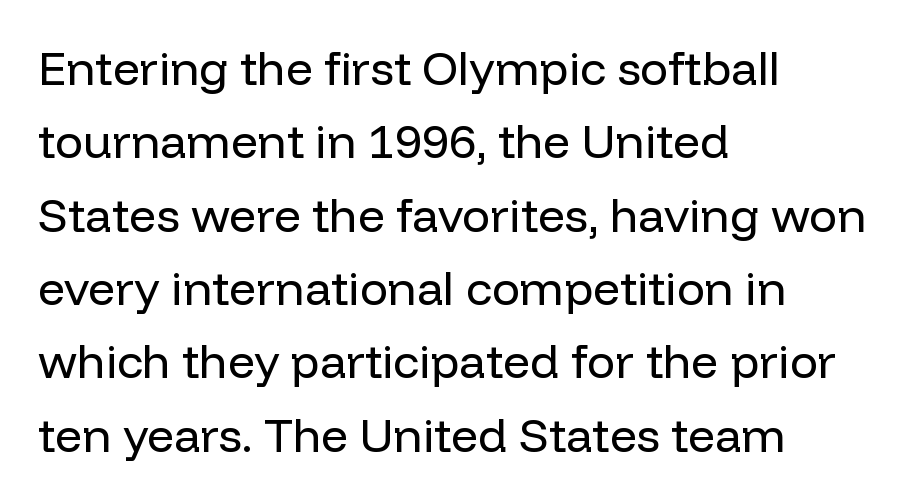
{"serif": "no", "italic": "no", "bold": "no", "weight": "regular", "width": "normal", "stroke_contrast": "low", "x_height": "medium", "monospaced": "no", "underline": "no", "align": "left", "line_spacing": "normal", "line_spacing_ratio": 1.56, "letter_spacing": "normal", "letter_spacing_em": 0.0, "glyph_px": 47}
